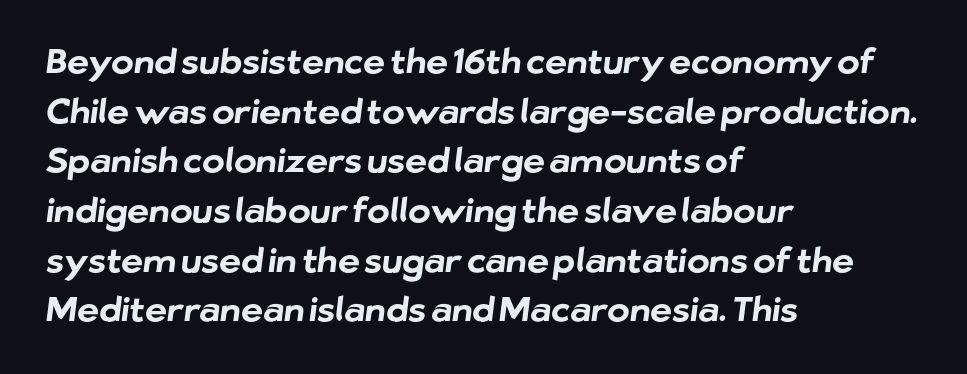
{"serif": "no", "bold": "yes", "weight": "bold", "width": "normal", "stroke_contrast": "low", "x_height": "medium", "monospaced": "no", "underline": "no", "align": "left", "line_spacing": "normal", "line_spacing_ratio": 1.46, "letter_spacing": "normal", "letter_spacing_em": 0.0, "glyph_px": 34}
